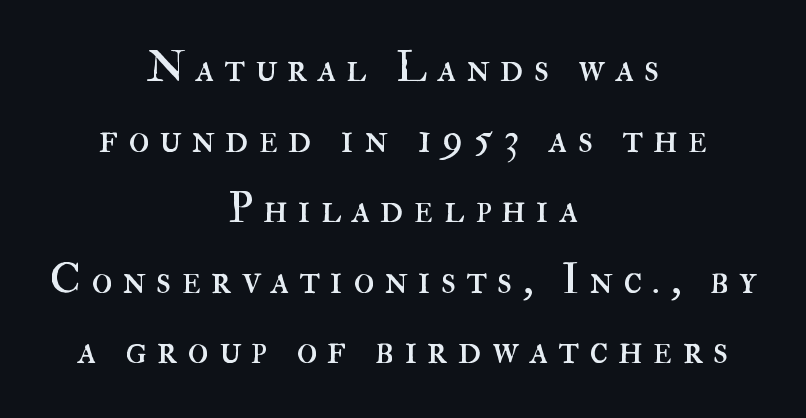
Anything drawn beneath the words? Only blank space. Nothing heavy about these letters — not bold at all. Is there any slant? The stems are plumb. The face used here is proportionally spaced, like ordinary book or web type. These lines have a slow, spaced-out rhythm from letter to letter. The vertical gap from one line to the next is medium.
